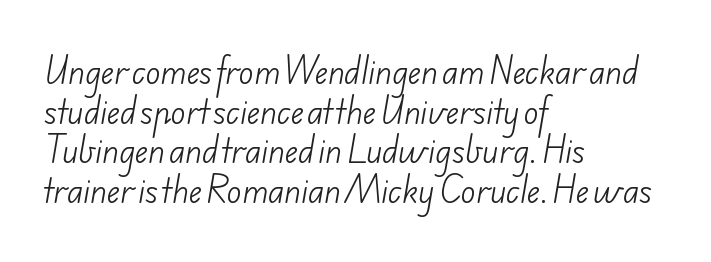
Q: Is the text bold? A: No.
Q: Is the typeface a serif or a sans-serif typeface? A: Sans-serif.
Q: Is the text underlined? A: No.
Q: How is the paragraph aligned? A: Left-aligned.
Q: Is the spacing between letters normal or unusually wide? A: Normal.
Q: Is the spacing between lines tight, normal or loose? A: Normal.
Q: Width (condensed, normal, or wide)? A: Normal.
Q: Stroke contrast? A: Low.
Q: x-height? A: Small.
Q: Monospaced? A: No.
